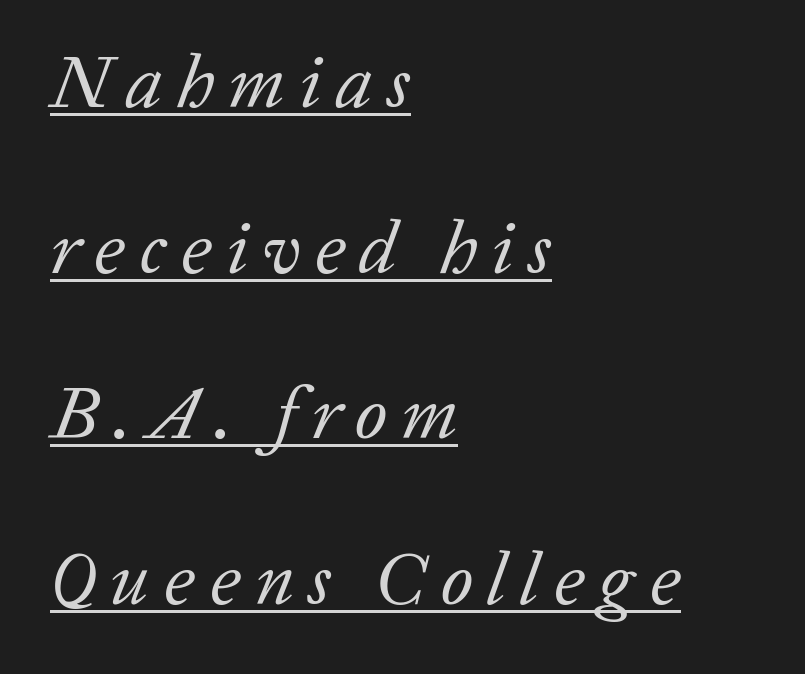
Compared with a centered layout, this one pins lines to the left instead. Baseline-to-baseline distance is far greater than the letter height. You can tell it's italic because the verticals aren't actually vertical. Is this a fixed-width face? No — the glyphs have proportional, varying widths.
